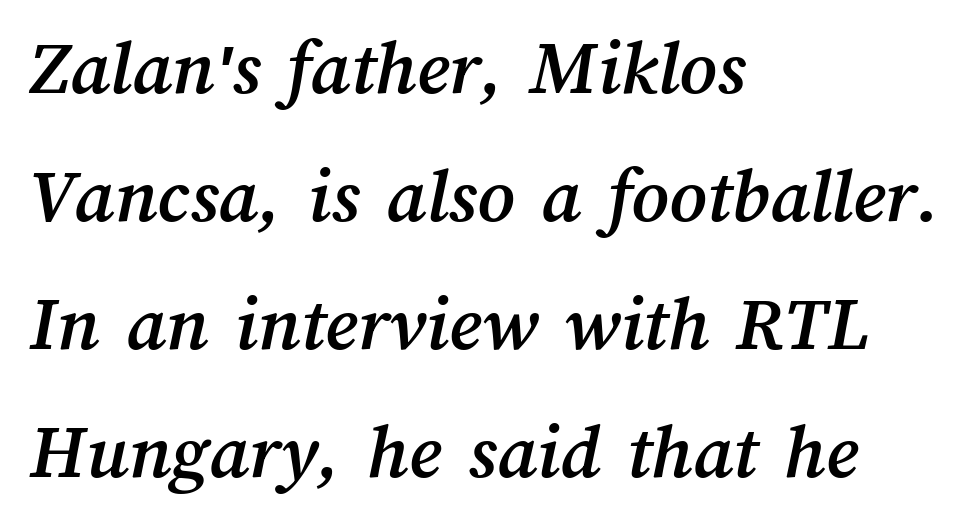
Q: Is the text underlined? A: No.
Q: How is the paragraph aligned? A: Left-aligned.
Q: Is the spacing between letters normal or unusually wide? A: Normal.
Q: Is the spacing between lines tight, normal or loose? A: Normal.
Q: Width (condensed, normal, or wide)? A: Normal.
Q: Stroke contrast? A: Medium.
Q: x-height? A: Medium.
Q: Monospaced? A: No.
